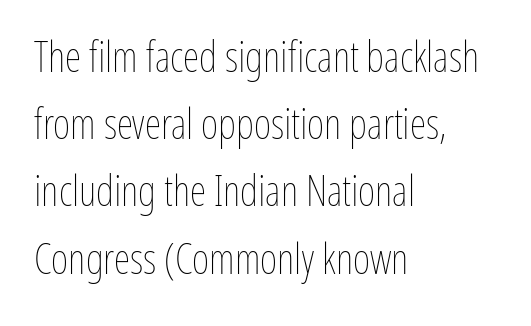
{"italic": "no", "bold": "no", "weight": "thin", "width": "condensed", "stroke_contrast": "low", "x_height": "medium", "monospaced": "no", "underline": "no", "align": "left", "line_spacing": "normal", "line_spacing_ratio": 1.6, "letter_spacing": "normal", "letter_spacing_em": 0.0, "glyph_px": 42}
